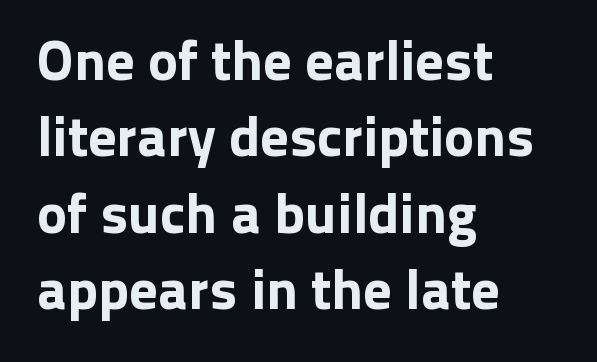
The image shows 57 px sans-serif type, upright; set left-aligned, normal line spacing (1.34x), normal letter spacing, not underlined; low stroke contrast and a medium x-height.
